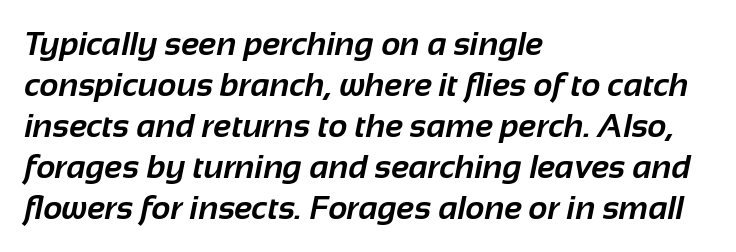
{"serif": "no", "bold": "yes", "weight": "bold", "width": "normal", "stroke_contrast": "low", "x_height": "medium", "monospaced": "no", "underline": "no", "align": "left", "line_spacing_ratio": 1.24, "letter_spacing": "normal", "letter_spacing_em": 0.0, "glyph_px": 33}
